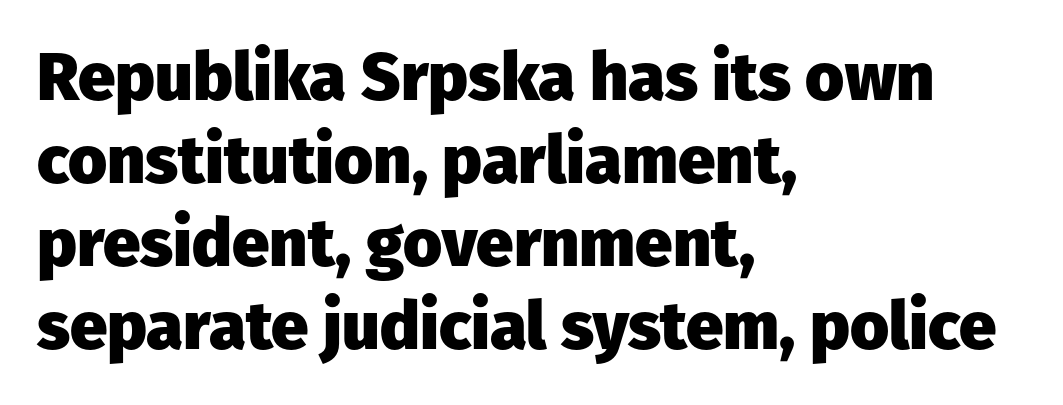
The image shows 67 px heavy sans-serif type, upright; set left-aligned, line spacing 1.24x, normal letter spacing, not underlined; low stroke contrast and a medium x-height.
